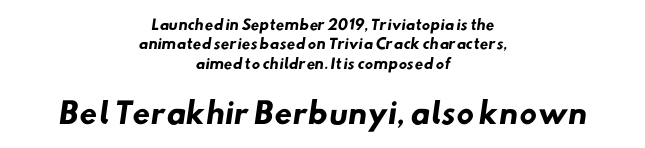
The rendering shows plain stroke endings on the letterforms — a sans-serif design. Typeset on center — no edge is straight. This sample has the flowing, uneven cadence of proportional lettering. Compared with typical body copy, the letter spacing here is the same.
